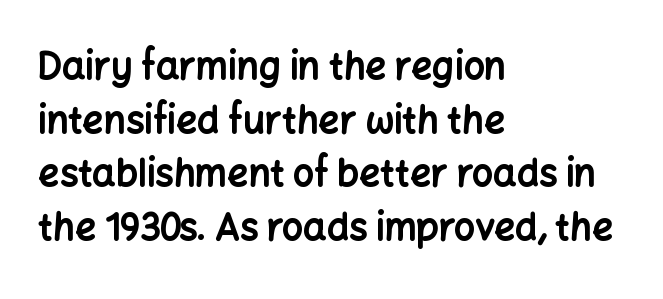
You can tell from the bare stems that sans-serif type was used. Italic: no, the glyphs are upright roman. A dark, heavy texture on the line: the type is bold. Think of a printed novel: that variable character pitch is what you see here. Notice how the passage keeps a crisp vertical edge on the left only. Honestly, the letter spacing is just normal — you wouldn't notice it.
